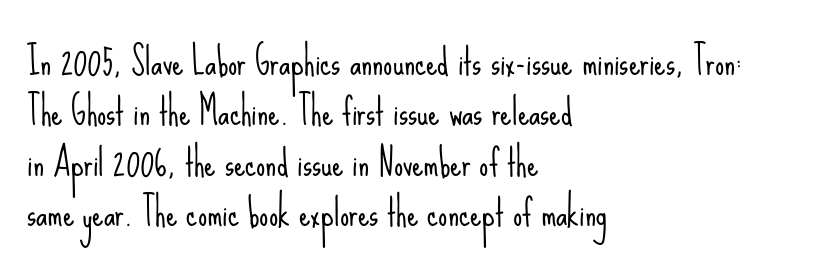
The image shows 36 px light, condensed sans-serif type, upright; set left-aligned, normal line spacing (1.4x), normal letter spacing, not underlined; low stroke contrast and a small x-height.
